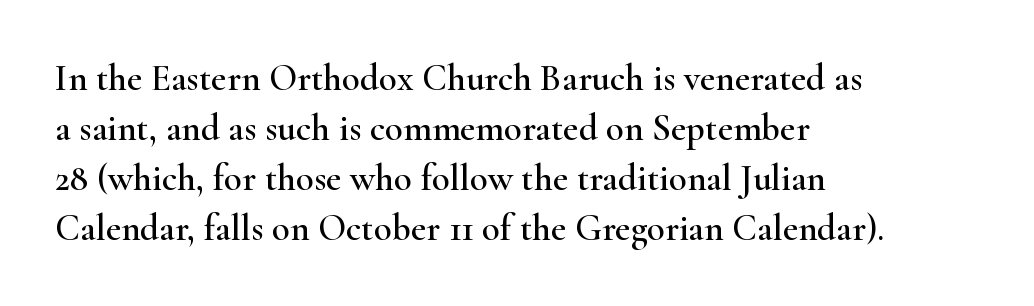
Q: Is the text italic (slanted)? A: No, it is upright.
Q: Is the typeface a serif or a sans-serif typeface? A: Serif.
Q: Is the text underlined? A: No.
Q: How is the paragraph aligned? A: Left-aligned.
Q: Is the spacing between letters normal or unusually wide? A: Normal.
Q: Is the spacing between lines tight, normal or loose? A: Normal.
Q: Width (condensed, normal, or wide)? A: Wide.
Q: Stroke contrast? A: High.
Q: x-height? A: Small.
Q: Monospaced? A: No.
